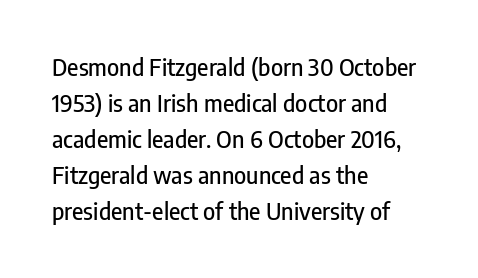
The image shows 23 px text type, upright; set left-aligned, normal line spacing (1.56x), normal letter spacing, not underlined.
